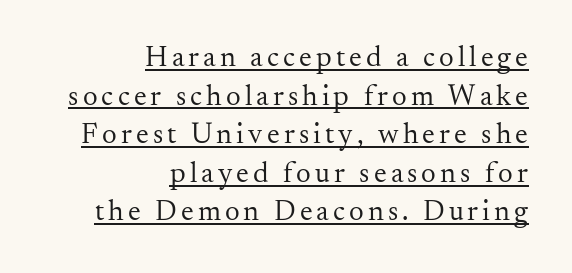
A typesetter would call this leading conventional body-copy spacing. Character widths vary here, with narrow letters taking less room than wide ones. A continuous stroke trails under the words, as in a hyperlink. Ordinary non-slanted type is in use.
